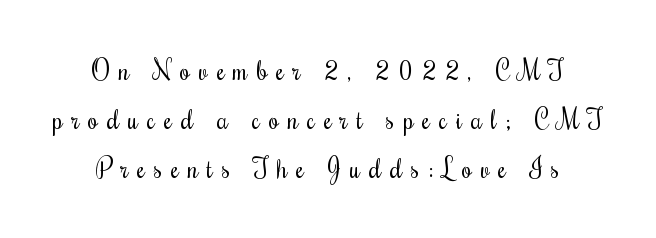
Q: Is the text bold? A: No.
Q: Is the text italic (slanted)? A: Yes.
Q: Is the text underlined? A: No.
Q: Is the spacing between letters normal or unusually wide? A: Unusually wide.
